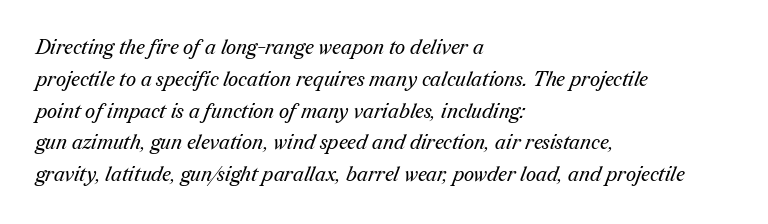
The rows are spaced the way most documents space them. Leftover space on each line is placed entirely after the last word. Check the space under the baseline: it is left empty. These lines keep a tight, regular rhythm from letter to letter. Summary of weight: not heavy and not bold.
